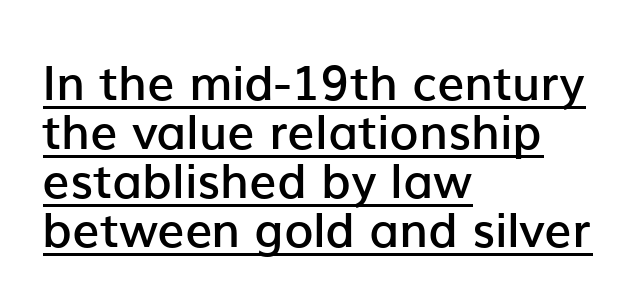
Q: Is the text bold? A: Semi-bold.
Q: Is the text italic (slanted)? A: No, it is upright.
Q: Is the typeface a serif or a sans-serif typeface? A: Sans-serif.
Q: Is the text underlined? A: Yes.
Q: How is the paragraph aligned? A: Left-aligned.
Q: Is the spacing between letters normal or unusually wide? A: Normal.
Q: Is the spacing between lines tight, normal or loose? A: Tight.
Q: Width (condensed, normal, or wide)? A: Normal.
Q: Stroke contrast? A: Low.
Q: x-height? A: Medium.
Q: Monospaced? A: No.
